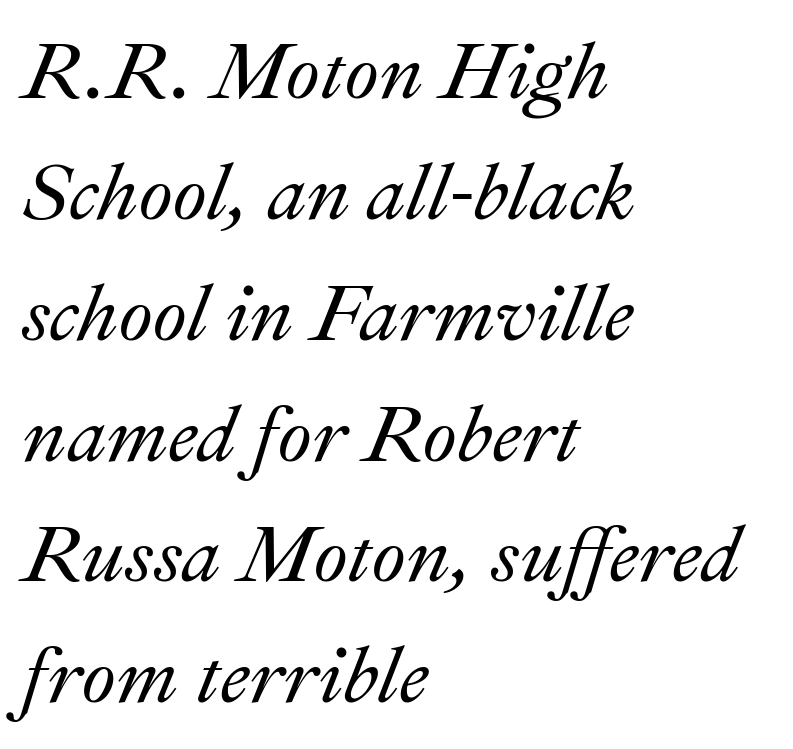
The image shows 79 px text type, italic (leaning right); set left-aligned, normal line spacing (1.53x), normal letter spacing, not underlined; medium stroke contrast and a small x-height.
